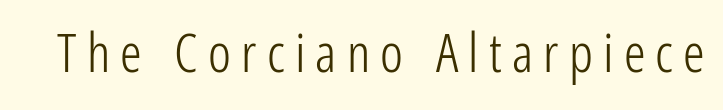
Q: Is the text bold? A: No.
Q: Is the text italic (slanted)? A: No, it is upright.
Q: Is the typeface a serif or a sans-serif typeface? A: Sans-serif.
Q: Is the text underlined? A: No.
Q: Width (condensed, normal, or wide)? A: Condensed.
Q: Stroke contrast? A: Low.
Q: x-height? A: Medium.
Q: Monospaced? A: No.
